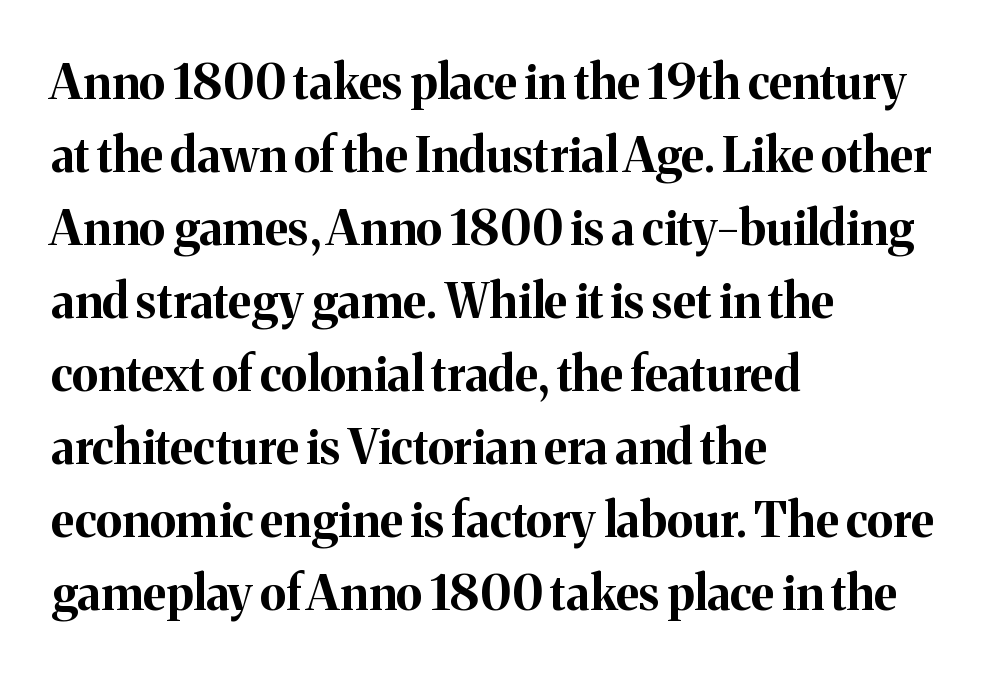
Q: Is the text bold? A: Yes.
Q: Is the text italic (slanted)? A: No, it is upright.
Q: Is the typeface a serif or a sans-serif typeface? A: Serif.
Q: Is the text underlined? A: No.
Q: How is the paragraph aligned? A: Left-aligned.
Q: Is the spacing between letters normal or unusually wide? A: Normal.
Q: Is the spacing between lines tight, normal or loose? A: Normal.
Q: Width (condensed, normal, or wide)? A: Normal.
Q: Stroke contrast? A: Medium.
Q: x-height? A: Medium.
Q: Monospaced? A: No.
